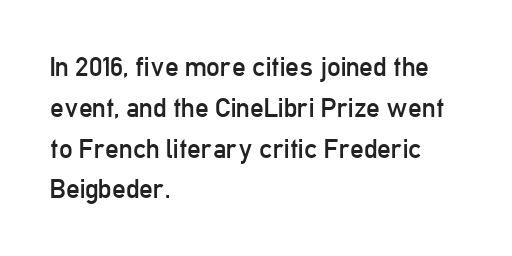
{"italic": "no", "bold": "no", "underline": "no", "align": "left", "line_spacing": "normal", "line_spacing_ratio": 1.51, "letter_spacing": "normal", "letter_spacing_em": 0.0, "glyph_px": 27}
